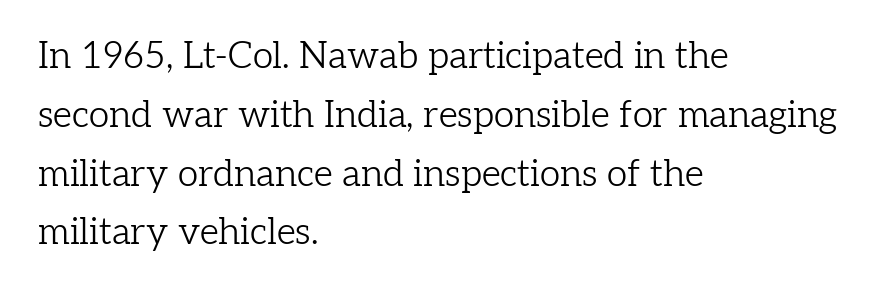
The image shows 37 px light serif type, upright; set left-aligned, normal line spacing (1.59x), normal letter spacing, not underlined; low stroke contrast and a medium x-height.
